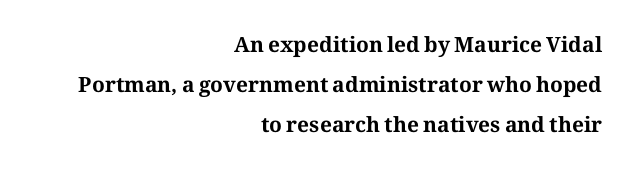
Q: Is the text bold? A: Yes.
Q: Is the text italic (slanted)? A: No, it is upright.
Q: Is the text underlined? A: No.
Q: How is the paragraph aligned? A: Right-aligned.
Q: Is the spacing between letters normal or unusually wide? A: Normal.
Q: Is the spacing between lines tight, normal or loose? A: Loose.
